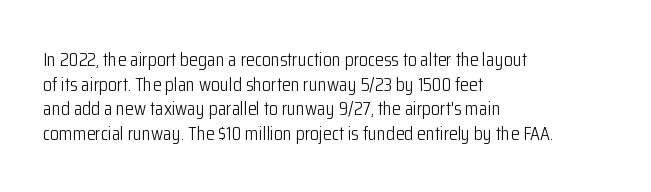
The image shows 20 px text type, upright; set left-aligned, line spacing 1.23x, normal letter spacing, not underlined.
